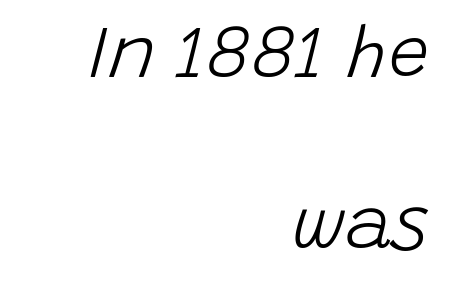
The image shows 72 px light type, italic (leaning right); set right-aligned, loose line spacing (2.37x), normal letter spacing, not underlined; low stroke contrast and a large x-height.
